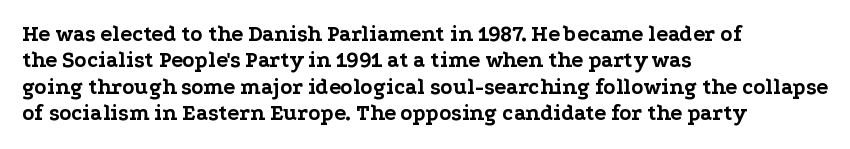
Q: Is the text bold? A: Yes.
Q: Is the text italic (slanted)? A: No, it is upright.
Q: Is the text underlined? A: No.
Q: How is the paragraph aligned? A: Left-aligned.
Q: Is the spacing between letters normal or unusually wide? A: Normal.
